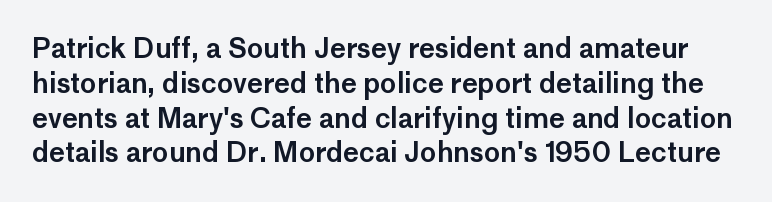
Q: Is the text italic (slanted)? A: No, it is upright.
Q: Is the text underlined? A: No.
Q: Is the spacing between letters normal or unusually wide? A: Normal.
Q: Is the spacing between lines tight, normal or loose? A: Normal.
